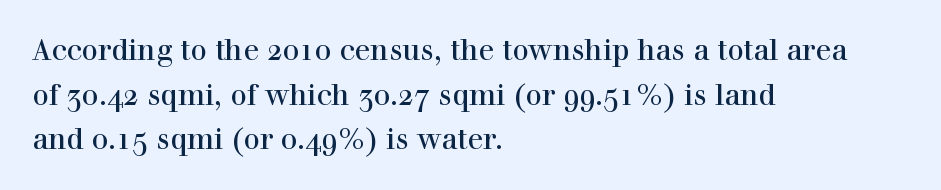
{"serif": "yes", "italic": "no", "width": "normal", "x_height": "medium", "monospaced": "no", "underline": "no", "align": "left", "line_spacing": "normal", "line_spacing_ratio": 1.54, "letter_spacing": "normal", "letter_spacing_em": 0.0, "glyph_px": 29}
